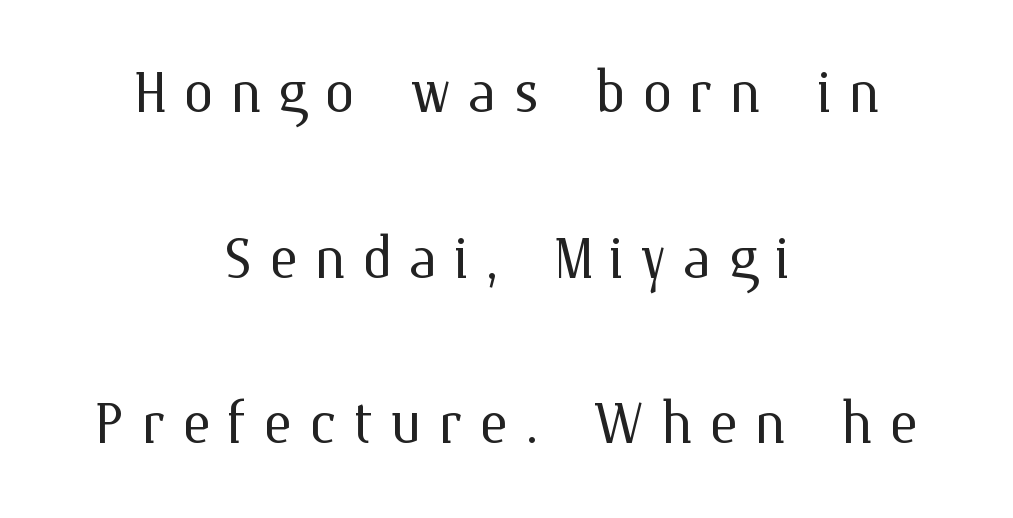
{"italic": "no", "bold": "no", "weight": "light", "width": "normal", "stroke_contrast": "medium", "x_height": "medium", "monospaced": "no", "underline": "no", "align": "center", "line_spacing": "loose", "line_spacing_ratio": 2.15, "letter_spacing": "wide", "letter_spacing_em": 0.21, "glyph_px": 77}
